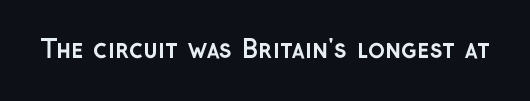
{"italic": "no", "bold": "yes", "underline": "no", "letter_spacing": "normal", "letter_spacing_em": 0.0, "glyph_px": 25}
